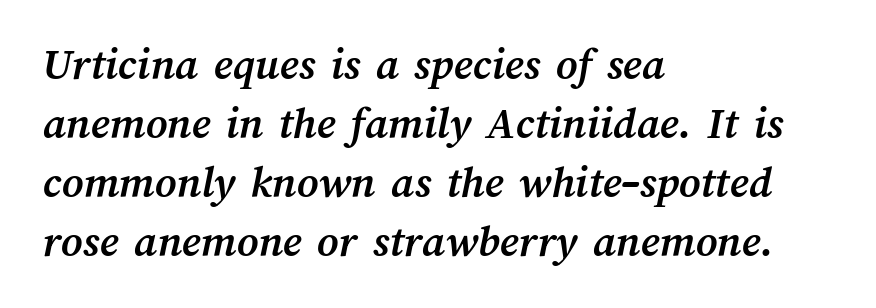
Q: Is the text bold? A: Yes.
Q: Is the text underlined? A: No.
Q: How is the paragraph aligned? A: Left-aligned.
Q: Is the spacing between letters normal or unusually wide? A: Normal.
Q: Is the spacing between lines tight, normal or loose? A: Normal.
Q: Width (condensed, normal, or wide)? A: Normal.
Q: Stroke contrast? A: Medium.
Q: x-height? A: Medium.
Q: Monospaced? A: No.
